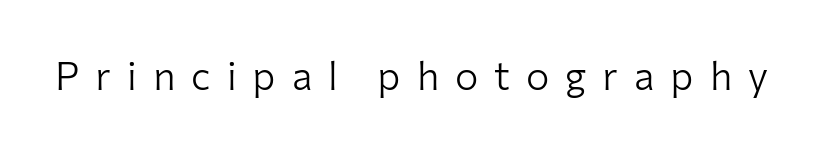
Q: Is the text bold? A: No.
Q: Is the text italic (slanted)? A: No, it is upright.
Q: Is the typeface a serif or a sans-serif typeface? A: Sans-serif.
Q: Is the text underlined? A: No.
Q: Is the spacing between letters normal or unusually wide? A: Unusually wide.
Q: Width (condensed, normal, or wide)? A: Normal.
Q: Stroke contrast? A: Low.
Q: x-height? A: Medium.
Q: Monospaced? A: No.
